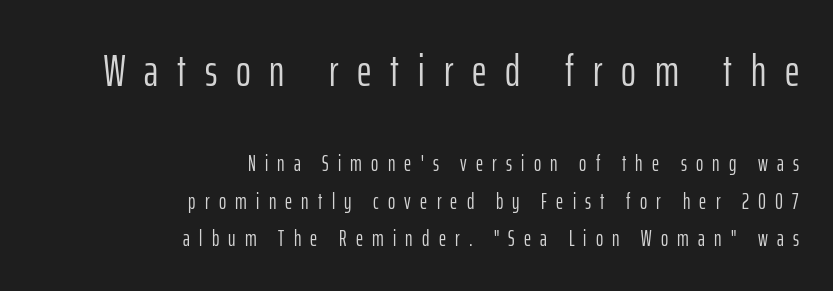
The string is rendered with underlining switched off. What stands out about the letter spacing? Its width — letters are far apart. The typography opts for an upright posture over an oblique one. Examine the stroke ends and you'll find no serifs. Caption: face not bold, strokes unweighted. The letters advance in unequal steps, a hallmark of proportional type.
